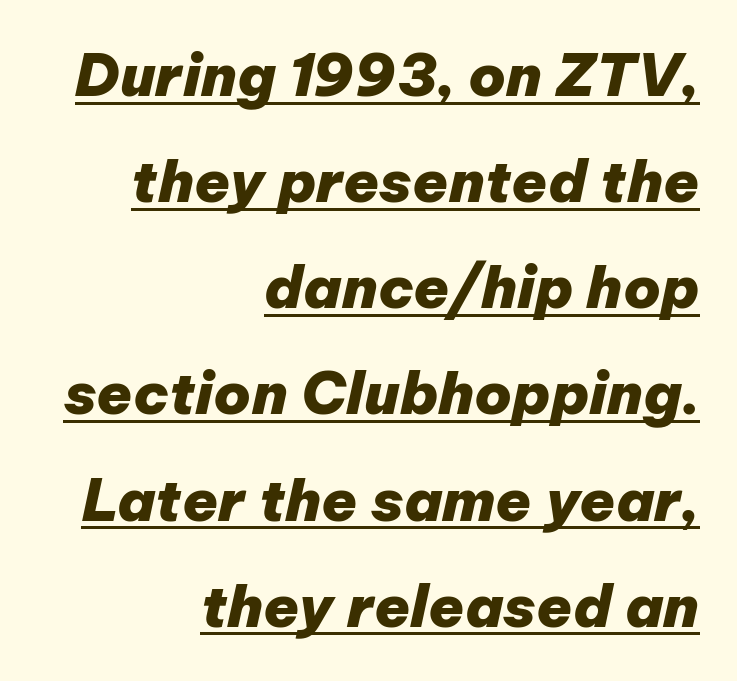
Looks like regular typesetting: each glyph gets only the width it needs. Characters follow at the spacing the type designer built in. Emphasis is given by a line drawn under the lettering. Posture: slanted. The lines in this sample share a right terminus and differ only in where they begin. Typesetter's note: full bold, strokes at maximum text heaviness.
